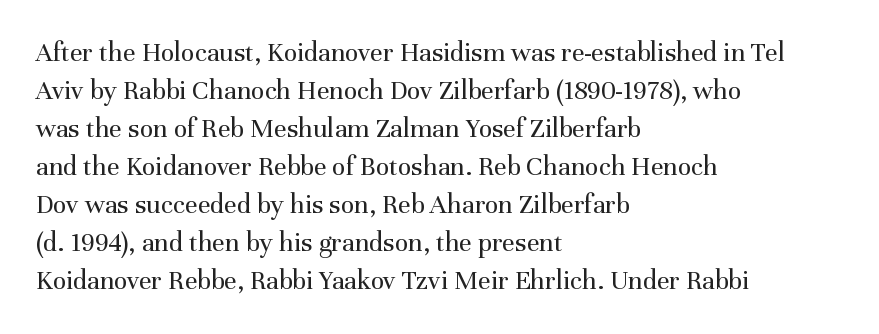
{"serif": "yes", "italic": "no", "bold": "no", "weight": "regular", "width": "normal", "stroke_contrast": "medium", "x_height": "medium", "monospaced": "no", "underline": "no", "align": "left", "line_spacing": "normal", "line_spacing_ratio": 1.36, "letter_spacing": "normal", "letter_spacing_em": 0.0, "glyph_px": 28}
